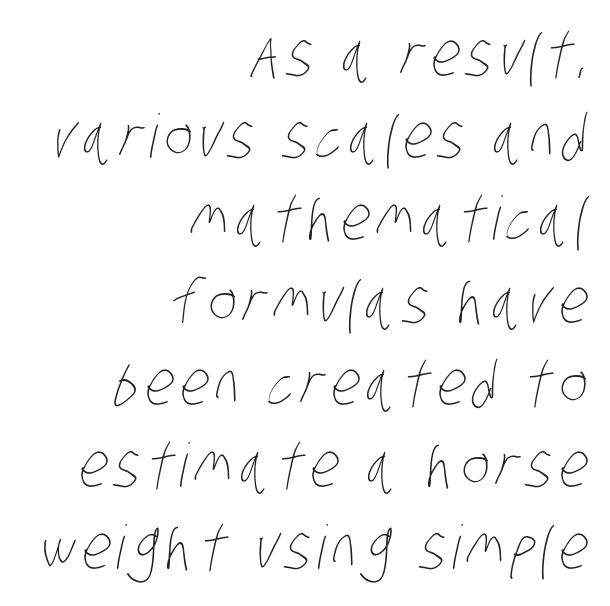
Q: Is the text bold? A: No.
Q: Is the text underlined? A: No.
Q: How is the paragraph aligned? A: Right-aligned.
Q: Is the spacing between lines tight, normal or loose? A: Normal.
Q: Width (condensed, normal, or wide)? A: Condensed.
Q: Stroke contrast? A: Low.
Q: x-height? A: Large.
Q: Monospaced? A: No.
